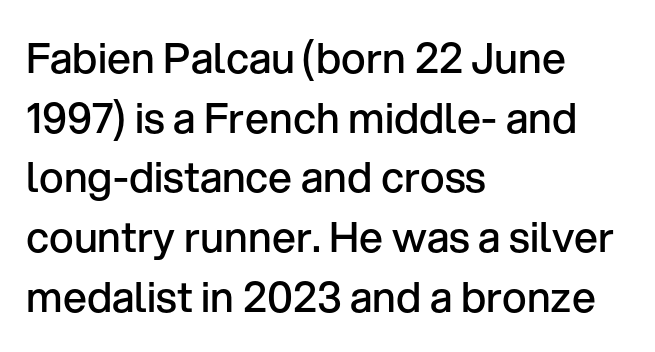
The image shows 42 px semibold sans-serif type, upright; set left-aligned, normal line spacing (1.42x), normal letter spacing, not underlined; low stroke contrast and a medium x-height.
